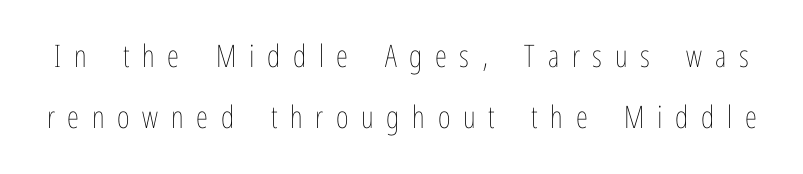
{"italic": "no", "bold": "no", "weight": "thin", "width": "condensed", "stroke_contrast": "low", "x_height": "medium", "monospaced": "no", "underline": "no", "line_spacing": "loose", "line_spacing_ratio": 1.98, "letter_spacing": "wide", "letter_spacing_em": 0.41, "glyph_px": 31}
